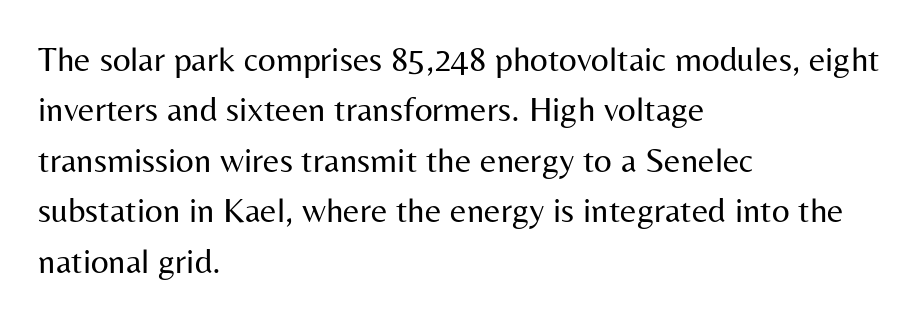
Q: Is the text bold? A: No.
Q: Is the text italic (slanted)? A: No, it is upright.
Q: Is the typeface a serif or a sans-serif typeface? A: Sans-serif.
Q: Is the text underlined? A: No.
Q: How is the paragraph aligned? A: Left-aligned.
Q: Is the spacing between letters normal or unusually wide? A: Normal.
Q: Is the spacing between lines tight, normal or loose? A: Normal.
Q: Width (condensed, normal, or wide)? A: Normal.
Q: Stroke contrast? A: Medium.
Q: x-height? A: Medium.
Q: Monospaced? A: No.
